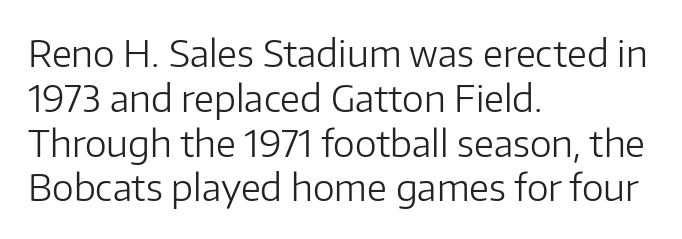
{"serif": "no", "italic": "no", "bold": "no", "weight": "light", "width": "normal", "stroke_contrast": "low", "x_height": "medium", "monospaced": "no", "underline": "no", "align": "left", "line_spacing_ratio": 1.21, "letter_spacing": "normal", "letter_spacing_em": 0.0, "glyph_px": 37}
